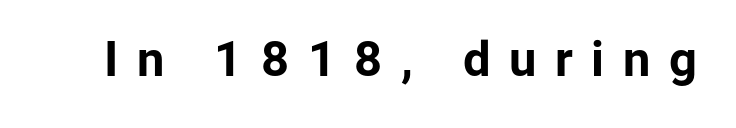
{"serif": "no", "italic": "no", "bold": "yes", "weight": "bold", "width": "normal", "stroke_contrast": "low", "x_height": "medium", "monospaced": "no", "underline": "no", "letter_spacing": "wide", "letter_spacing_em": 0.38, "glyph_px": 49}
